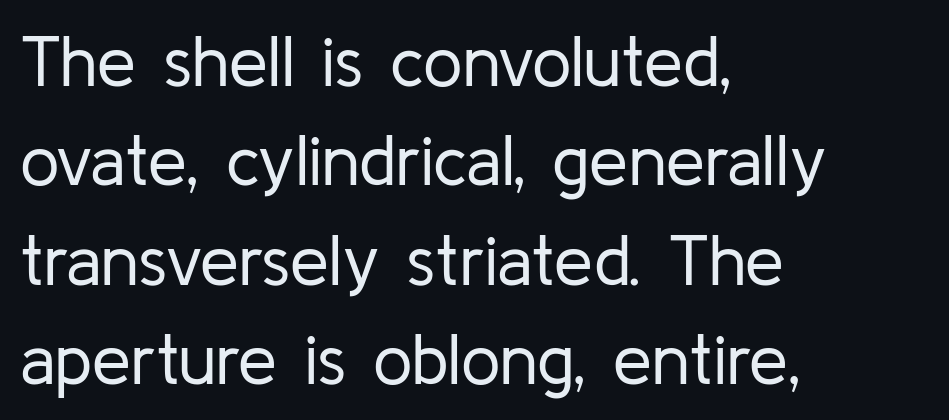
Q: Is the text bold? A: No.
Q: Is the text italic (slanted)? A: No, it is upright.
Q: Is the typeface a serif or a sans-serif typeface? A: Sans-serif.
Q: Is the text underlined? A: No.
Q: How is the paragraph aligned? A: Left-aligned.
Q: Is the spacing between letters normal or unusually wide? A: Normal.
Q: Is the spacing between lines tight, normal or loose? A: Normal.
Q: Width (condensed, normal, or wide)? A: Normal.
Q: Stroke contrast? A: Low.
Q: x-height? A: Medium.
Q: Monospaced? A: No.
